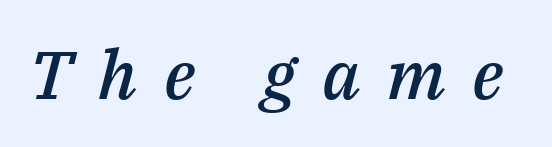
Q: Is the text bold? A: Semi-bold.
Q: Is the text italic (slanted)? A: Yes, it leans right by about 14 degrees.
Q: Is the text underlined? A: No.
Q: Is the spacing between letters normal or unusually wide? A: Unusually wide.
Q: Width (condensed, normal, or wide)? A: Normal.
Q: Stroke contrast? A: Medium.
Q: x-height? A: Medium.
Q: Monospaced? A: No.
